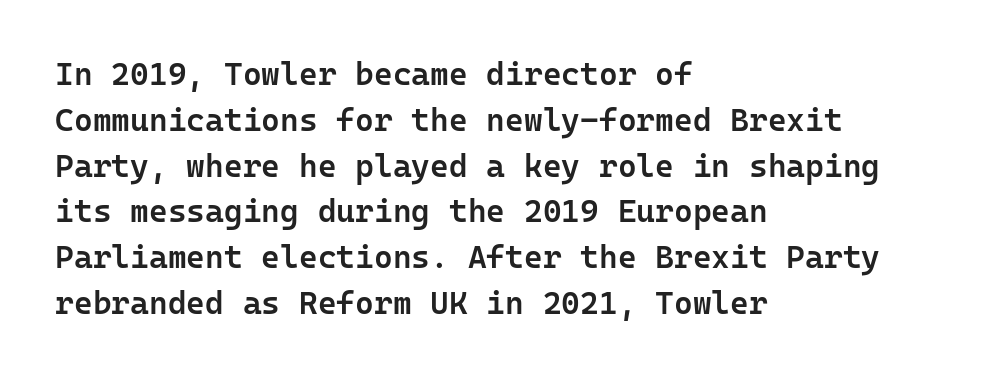
{"serif": "no", "italic": "no", "bold": "semi", "weight": "semibold", "width": "normal", "stroke_contrast": "low", "x_height": "medium", "monospaced": "yes", "underline": "no", "align": "left", "line_spacing": "normal", "line_spacing_ratio": 1.43, "letter_spacing": "normal", "letter_spacing_em": 0.0, "glyph_px": 32}
